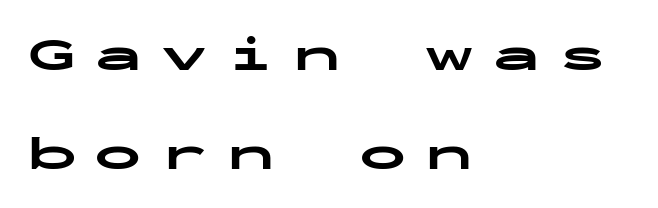
The image shows 48 px bold, wide sans-serif type, upright, monospaced; set left-aligned, loose line spacing (2.07x), unusually wide letter spacing (+0.38 em), not underlined; low stroke contrast and a medium x-height.
